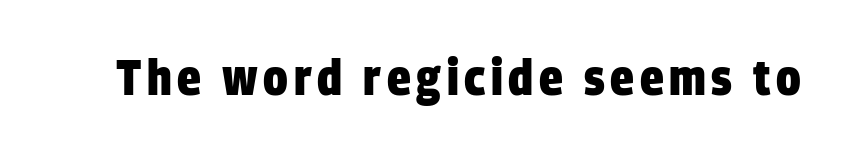
Q: Is the text bold? A: Yes.
Q: Is the typeface a serif or a sans-serif typeface? A: Sans-serif.
Q: Is the text underlined? A: No.
Q: Width (condensed, normal, or wide)? A: Condensed.
Q: Stroke contrast? A: Low.
Q: x-height? A: Large.
Q: Monospaced? A: No.
